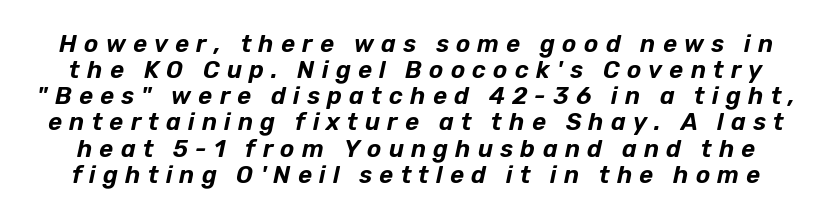
The image shows 24 px text type, italic (leaning right); set tight line spacing (1.09x), unusually wide letter spacing (+0.3 em), not underlined.
